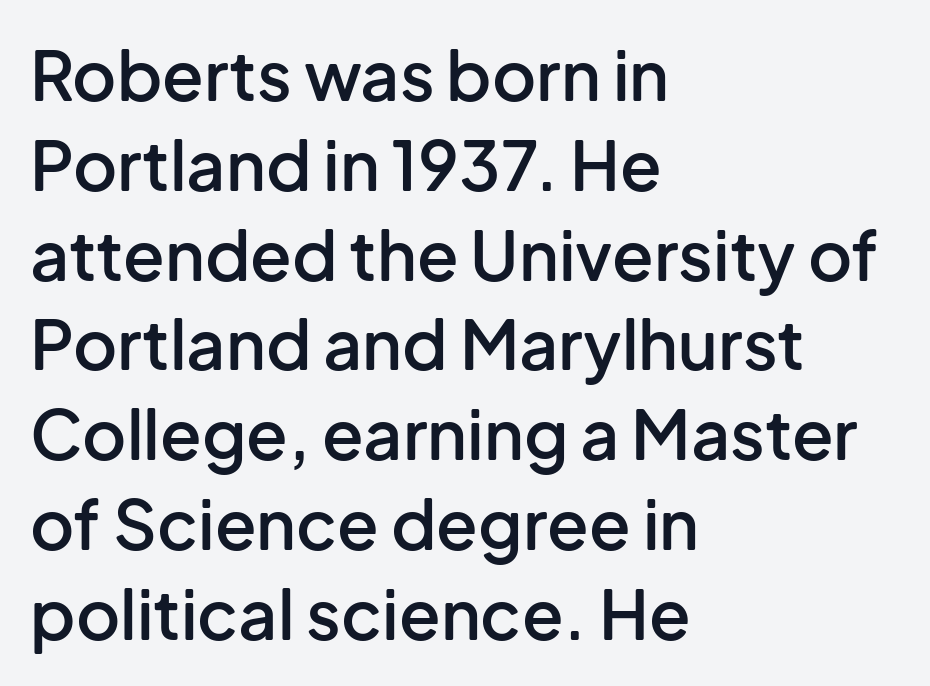
{"serif": "no", "italic": "no", "bold": "semi", "weight": "semibold", "width": "normal", "stroke_contrast": "low", "x_height": "medium", "monospaced": "no", "underline": "no", "align": "left", "line_spacing": "normal", "line_spacing_ratio": 1.32, "letter_spacing": "normal", "letter_spacing_em": 0.0, "glyph_px": 68}
